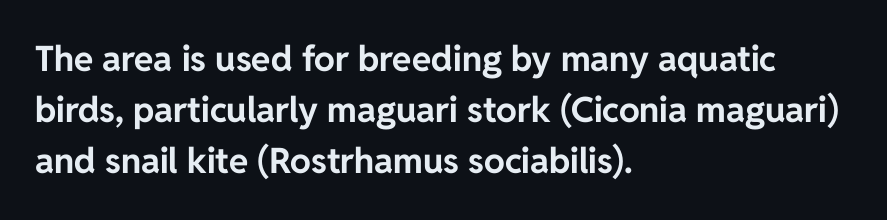
{"serif": "no", "italic": "no", "bold": "yes", "weight": "bold", "width": "normal", "stroke_contrast": "low", "x_height": "medium", "monospaced": "no", "underline": "no", "align": "left", "line_spacing": "normal", "line_spacing_ratio": 1.46, "letter_spacing": "normal", "letter_spacing_em": 0.0, "glyph_px": 35}
